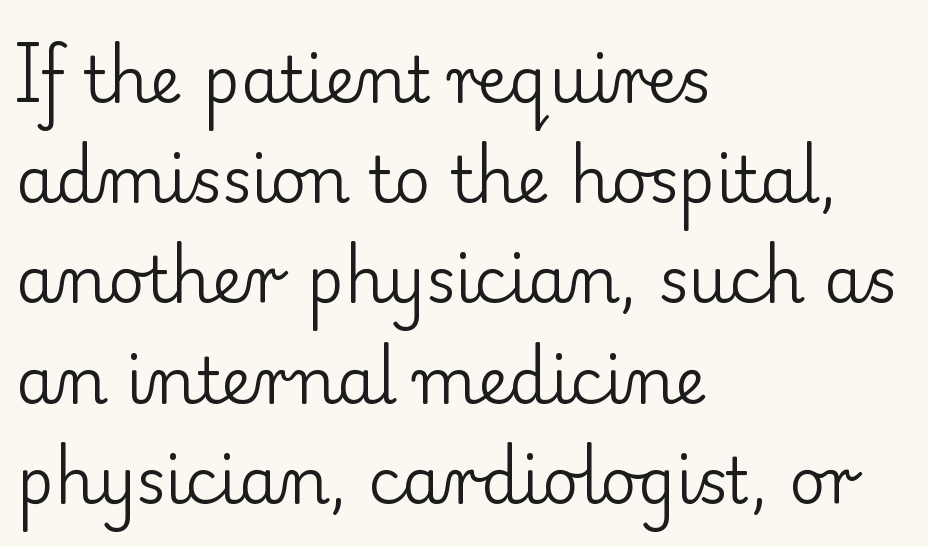
{"serif": "yes", "italic": "no", "bold": "no", "weight": "regular", "width": "normal", "stroke_contrast": "low", "x_height": "small", "monospaced": "no", "underline": "no", "align": "left", "line_spacing": "normal", "line_spacing_ratio": 1.59, "letter_spacing": "normal", "letter_spacing_em": 0.0, "glyph_px": 63}
